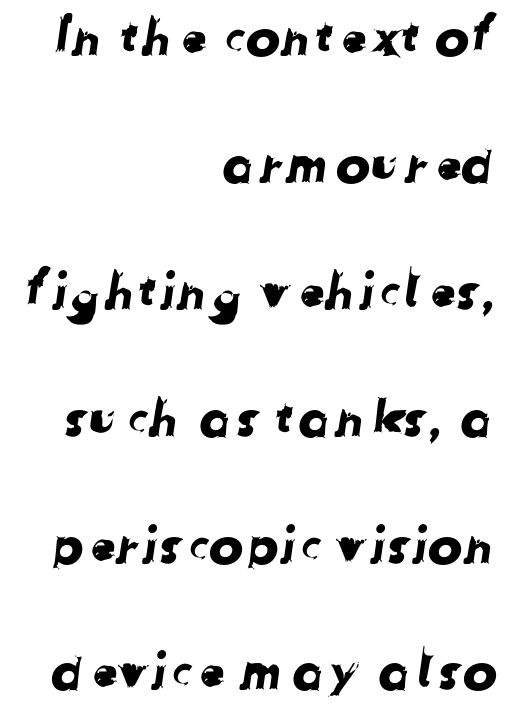
Q: Is the typeface a serif or a sans-serif typeface? A: Sans-serif.
Q: Is the text underlined? A: No.
Q: How is the paragraph aligned? A: Right-aligned.
Q: Is the spacing between letters normal or unusually wide? A: Normal.
Q: Is the spacing between lines tight, normal or loose? A: Loose.
Q: Width (condensed, normal, or wide)? A: Normal.
Q: Stroke contrast? A: Low.
Q: x-height? A: Medium.
Q: Monospaced? A: No.
